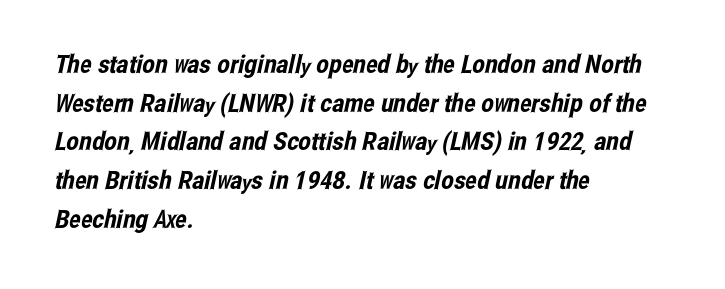
{"underline": "no", "align": "left", "line_spacing": "normal", "line_spacing_ratio": 1.55, "letter_spacing": "normal", "letter_spacing_em": 0.0, "glyph_px": 25}
